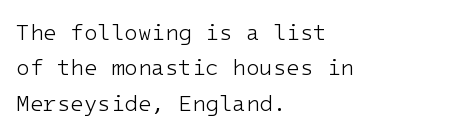
Each word holds together tightly as a unit, with standard inter-letter gaps. The letterforms sit at book weight or below. Vertical spacing — default. The glyphs are unaccompanied by any horizontal stroke below them.
